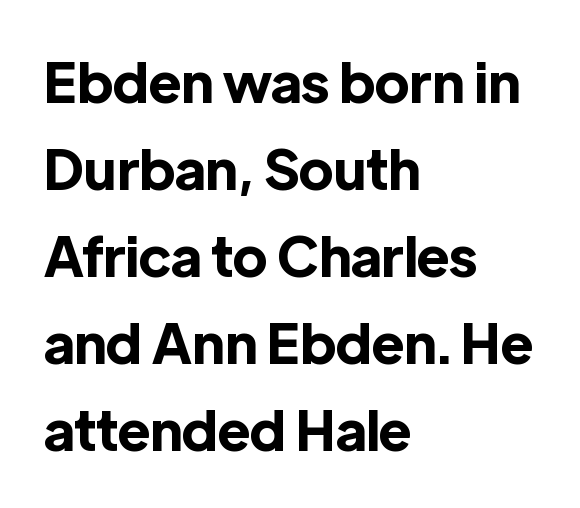
{"serif": "no", "italic": "no", "bold": "yes", "weight": "bold", "width": "normal", "x_height": "medium", "monospaced": "no", "underline": "no", "align": "left", "line_spacing": "normal", "line_spacing_ratio": 1.58, "letter_spacing": "normal", "letter_spacing_em": 0.0, "glyph_px": 55}
